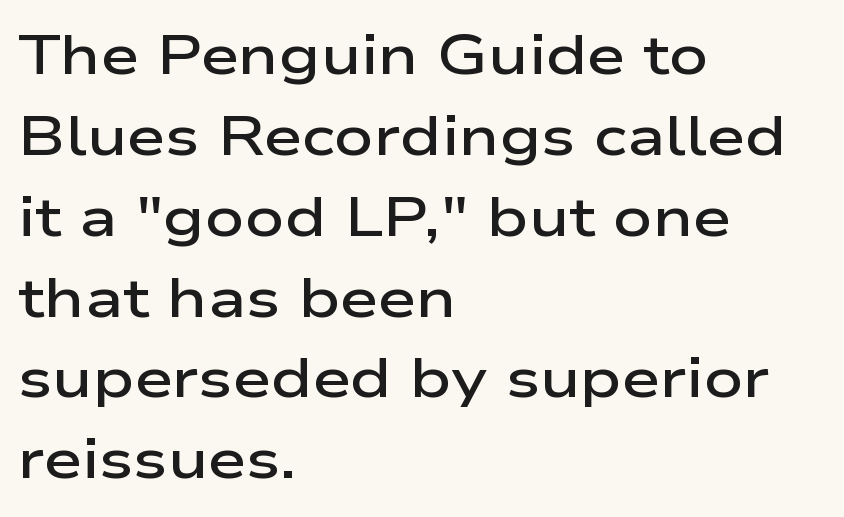
The image shows 55 px semibold, wide sans-serif type, upright; set left-aligned, normal line spacing (1.47x), normal letter spacing, not underlined; low stroke contrast and a medium x-height.
